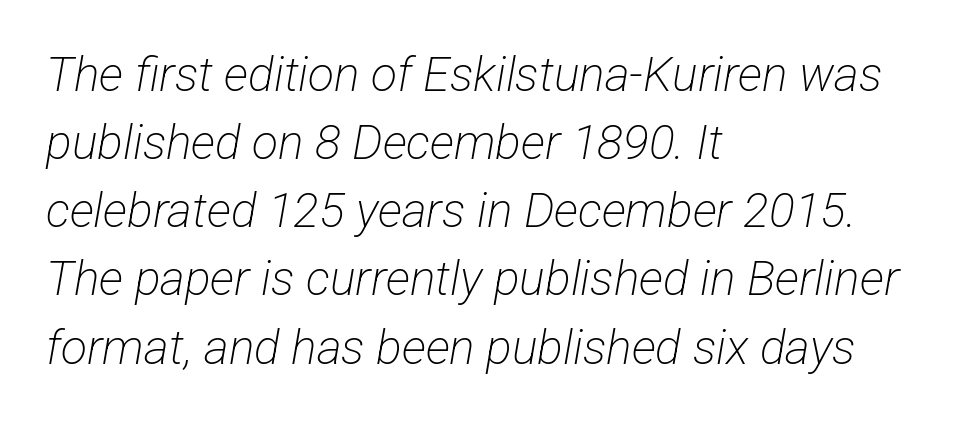
{"serif": "no", "bold": "no", "weight": "light", "width": "condensed", "stroke_contrast": "low", "x_height": "medium", "monospaced": "no", "underline": "no", "align": "left", "line_spacing": "normal", "line_spacing_ratio": 1.42, "letter_spacing": "normal", "letter_spacing_em": 0.0, "glyph_px": 48}
